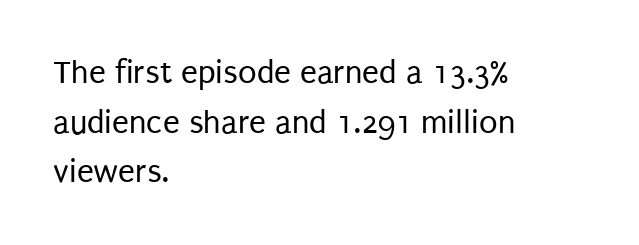
{"serif": "no", "italic": "no", "bold": "no", "weight": "regular", "width": "condensed", "stroke_contrast": "low", "x_height": "large", "monospaced": "no", "underline": "no", "align": "left", "line_spacing": "normal", "line_spacing_ratio": 1.46, "letter_spacing": "normal", "letter_spacing_em": 0.0, "glyph_px": 34}
